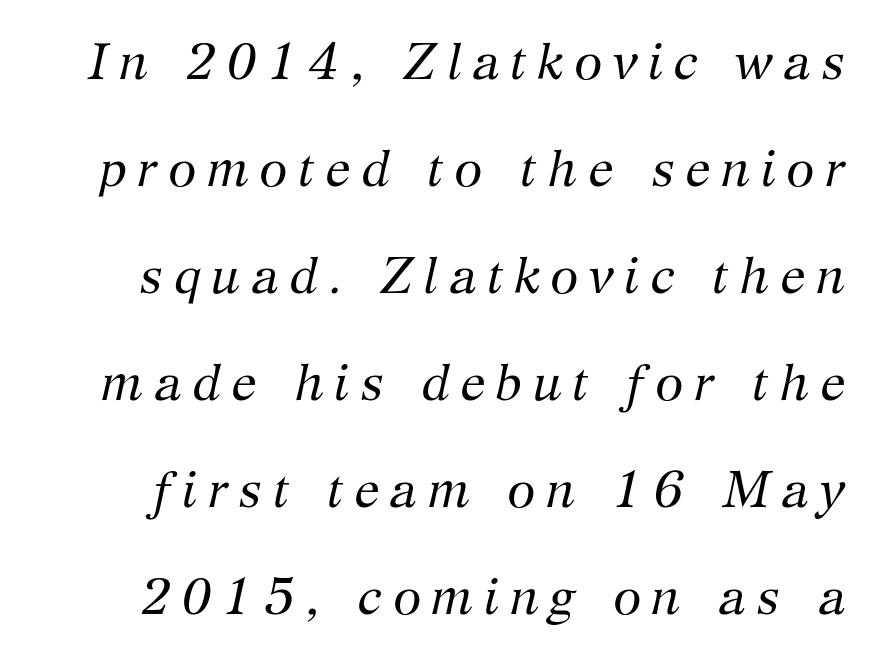
Q: Is the text bold? A: No.
Q: Is the text italic (slanted)? A: Yes, it leans right by about 12 degrees.
Q: Is the typeface a serif or a sans-serif typeface? A: Serif.
Q: Is the text underlined? A: No.
Q: Is the spacing between letters normal or unusually wide? A: Unusually wide.
Q: Is the spacing between lines tight, normal or loose? A: Loose.
Q: Width (condensed, normal, or wide)? A: Normal.
Q: Stroke contrast? A: Medium.
Q: x-height? A: Medium.
Q: Monospaced? A: No.
